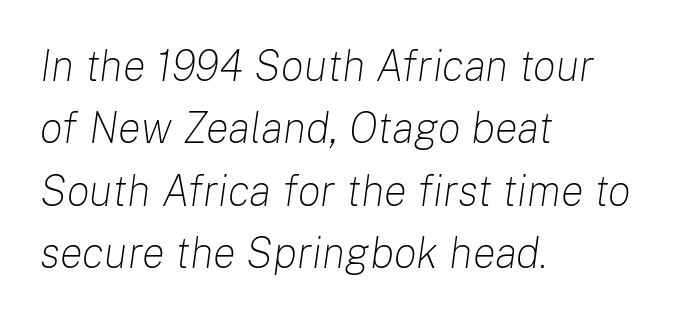
Q: Is the text bold? A: No.
Q: Is the text italic (slanted)? A: Yes, it leans right by about 8 degrees.
Q: Is the text underlined? A: No.
Q: How is the paragraph aligned? A: Left-aligned.
Q: Is the spacing between letters normal or unusually wide? A: Normal.
Q: Is the spacing between lines tight, normal or loose? A: Normal.
Q: Width (condensed, normal, or wide)? A: Normal.
Q: Stroke contrast? A: Low.
Q: x-height? A: Medium.
Q: Monospaced? A: No.
